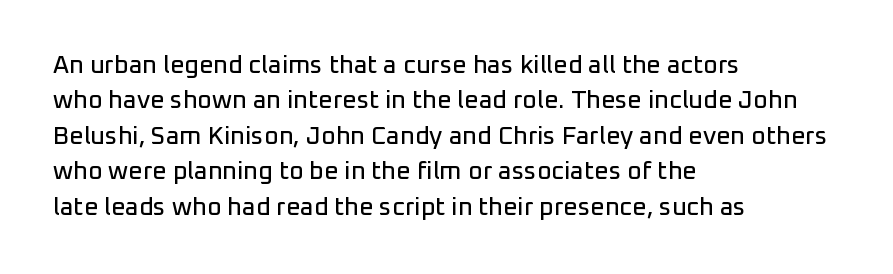
{"italic": "no", "underline": "no", "align": "left", "line_spacing": "normal", "line_spacing_ratio": 1.42, "letter_spacing": "normal", "letter_spacing_em": 0.0, "glyph_px": 25}
